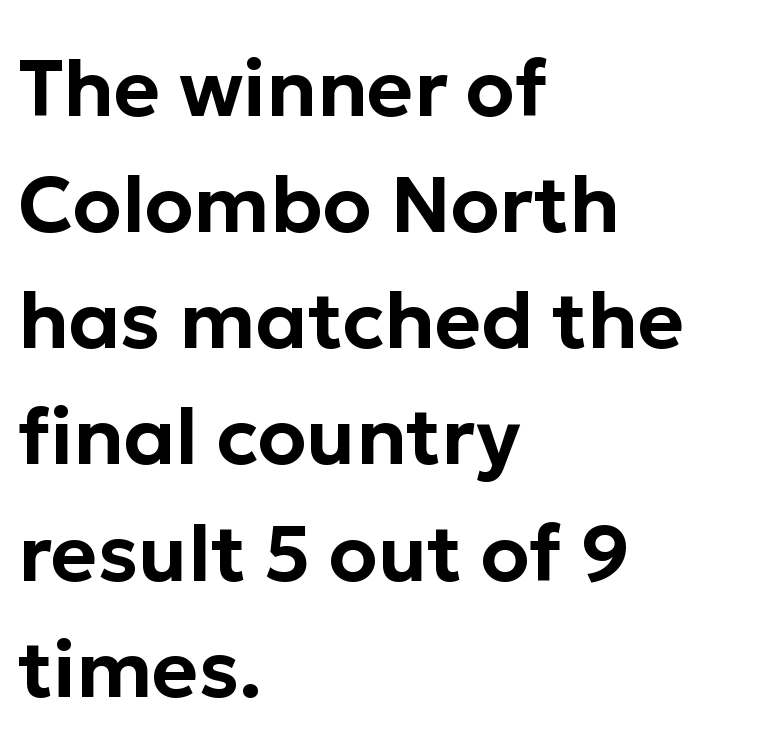
The glyphs are unaccompanied by any horizontal stroke below them. Unlike a traditional serif, this face leaves its strokes unadorned. Proportional: the letters do not fall into vertical columns. A student would call this left alignment; a typographer would say flush left, rag right.
